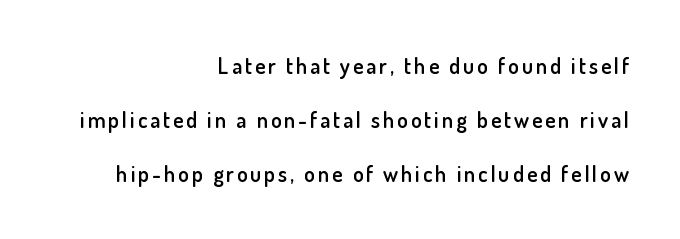
{"italic": "no", "bold": "semi", "underline": "no", "align": "right", "line_spacing": "loose", "line_spacing_ratio": 2.45, "glyph_px": 22}
